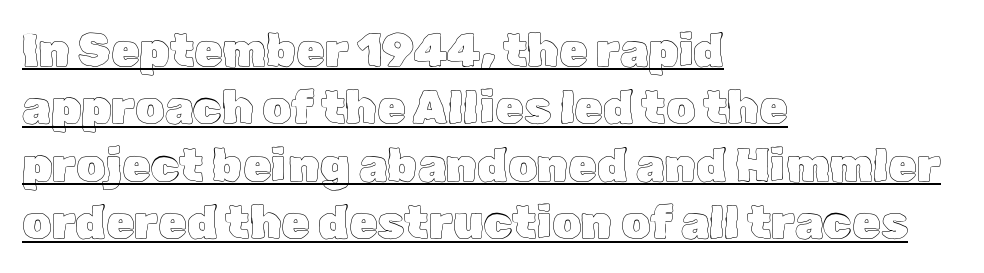
{"italic": "no", "width": "normal", "x_height": "medium", "monospaced": "no", "underline": "yes", "align": "left", "line_spacing": "normal", "line_spacing_ratio": 1.25, "letter_spacing": "normal", "letter_spacing_em": 0.0, "glyph_px": 46}
